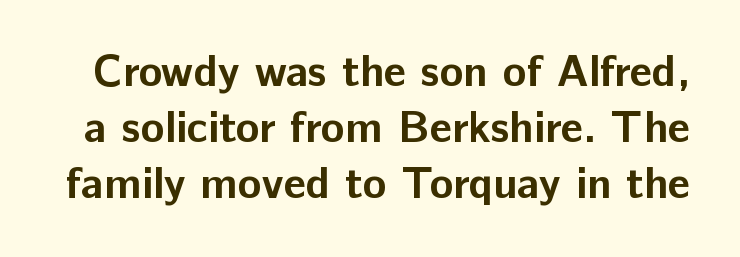
Q: Is the text bold? A: Yes.
Q: Is the text italic (slanted)? A: No, it is upright.
Q: Is the typeface a serif or a sans-serif typeface? A: Sans-serif.
Q: Is the text underlined? A: No.
Q: Is the spacing between letters normal or unusually wide? A: Normal.
Q: Is the spacing between lines tight, normal or loose? A: Normal.
Q: Width (condensed, normal, or wide)? A: Normal.
Q: Stroke contrast? A: Low.
Q: x-height? A: Medium.
Q: Monospaced? A: No.
